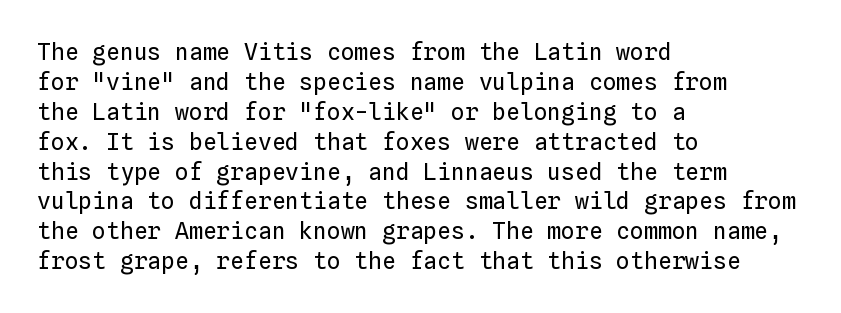
The image shows 23 px text type, upright; set left-aligned, normal line spacing (1.3x), normal letter spacing, not underlined.
